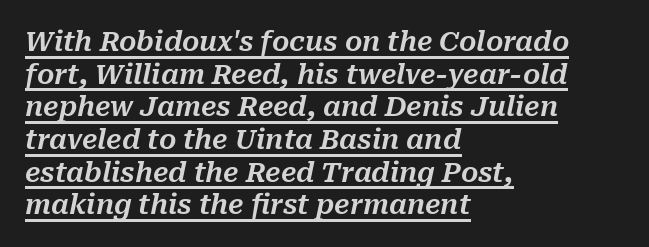
{"italic": "yes", "lean": "right", "slant_degrees": 10, "underline": "yes", "align": "left", "line_spacing_ratio": 1.21, "letter_spacing": "normal", "letter_spacing_em": 0.0, "glyph_px": 27}
